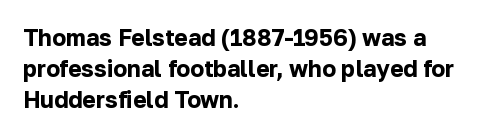
{"italic": "no", "bold": "yes", "underline": "no", "align": "left", "line_spacing": "normal", "line_spacing_ratio": 1.35, "letter_spacing": "normal", "letter_spacing_em": 0.0, "glyph_px": 23}
